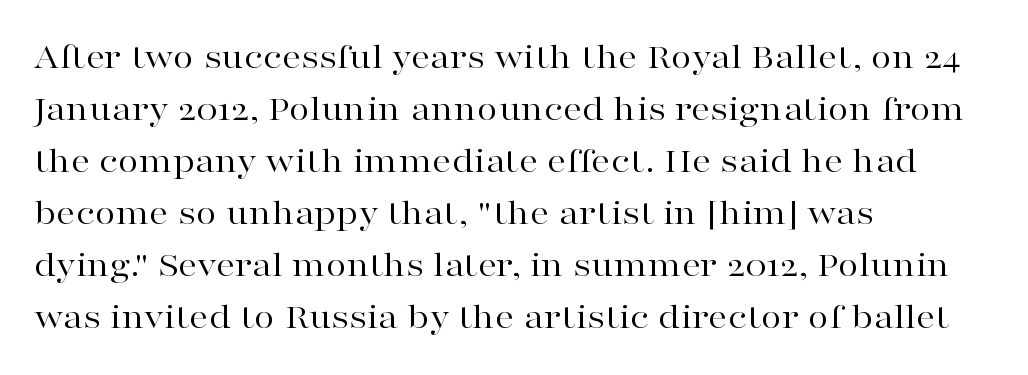
The image shows 38 px regular-weight, wide serif type, upright; set left-aligned, normal line spacing (1.37x), normal letter spacing, not underlined; high stroke contrast and a medium x-height.
